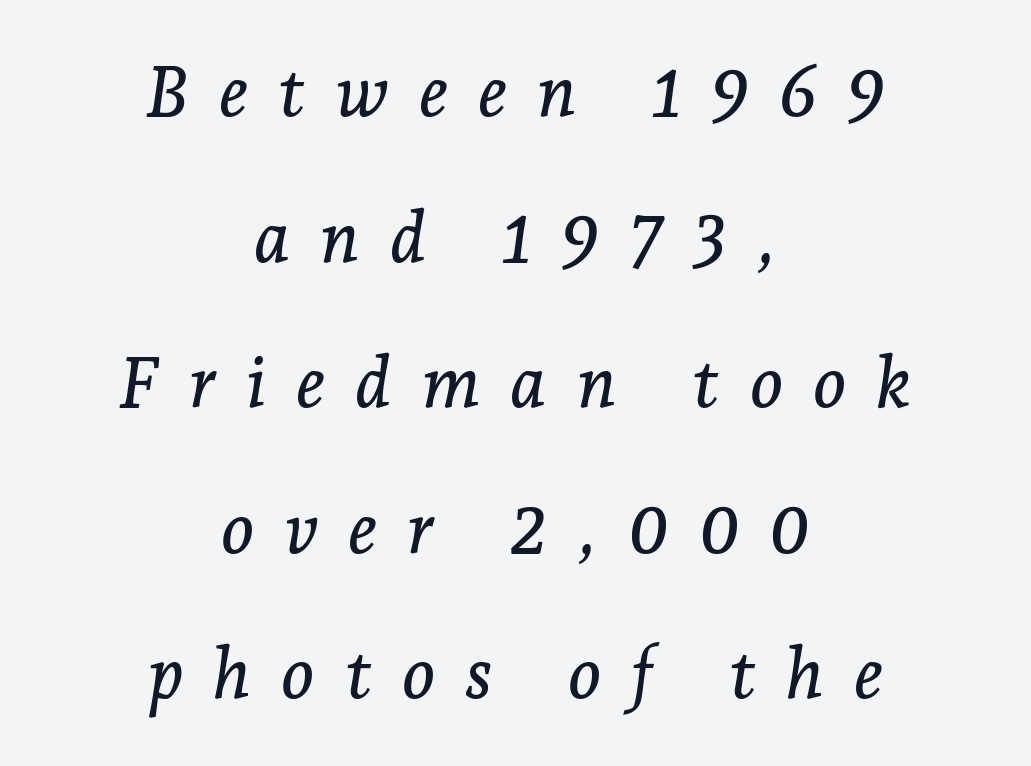
{"serif": "yes", "italic": "yes", "lean": "right", "slant_degrees": 7, "width": "normal", "stroke_contrast": "low", "x_height": "medium", "monospaced": "no", "underline": "no", "align": "center", "line_spacing": "loose", "line_spacing_ratio": 2.08, "letter_spacing": "wide", "letter_spacing_em": 0.43, "glyph_px": 70}
